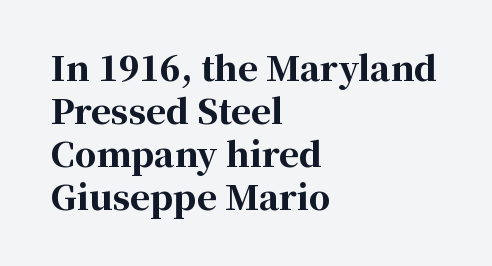
{"serif": "yes", "italic": "no", "bold": "yes", "weight": "bold", "width": "normal", "stroke_contrast": "high", "x_height": "medium", "monospaced": "no", "underline": "no", "align": "left", "line_spacing": "normal", "line_spacing_ratio": 1.26, "letter_spacing": "normal", "letter_spacing_em": 0.0, "glyph_px": 34}
